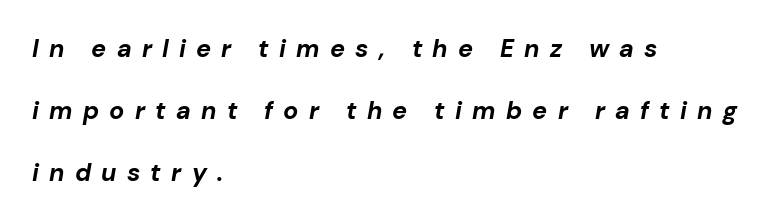
The image shows 25 px bold type, italic (leaning right); set left-aligned, loose line spacing (2.48x), unusually wide letter spacing (+0.41 em), not underlined.
